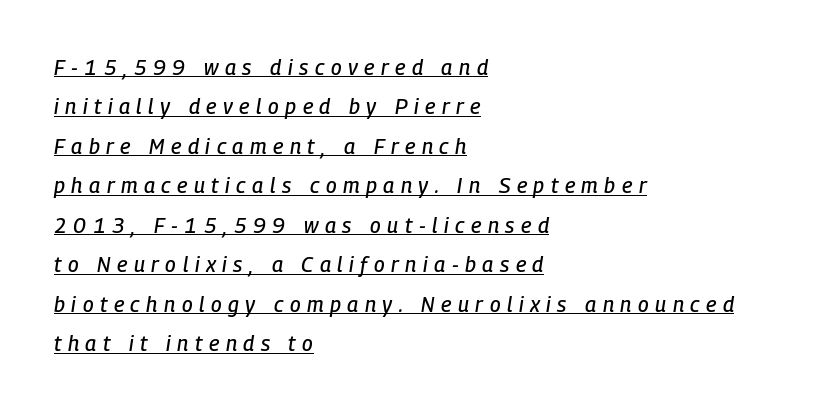
The image shows 21 px text type, italic (leaning right); set left-aligned, line spacing 1.88x, unusually wide letter spacing (+0.31 em), underlined.
